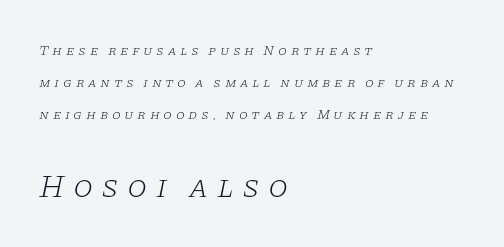
Q: Is the text bold? A: No.
Q: Is the text italic (slanted)? A: Yes, it leans right by about 11 degrees.
Q: Is the typeface a serif or a sans-serif typeface? A: Serif.
Q: Is the text underlined? A: No.
Q: How is the paragraph aligned? A: Left-aligned.
Q: Is the spacing between letters normal or unusually wide? A: Unusually wide.
Q: Is the spacing between lines tight, normal or loose? A: Loose.
Q: Which block of text is set in a larger size, the first (top) or the second (bottom)? A: The second (bottom) one.
Q: Width (condensed, normal, or wide)? A: Wide.
Q: Stroke contrast? A: Low.
Q: x-height? A: Large.
Q: Monospaced? A: No.
